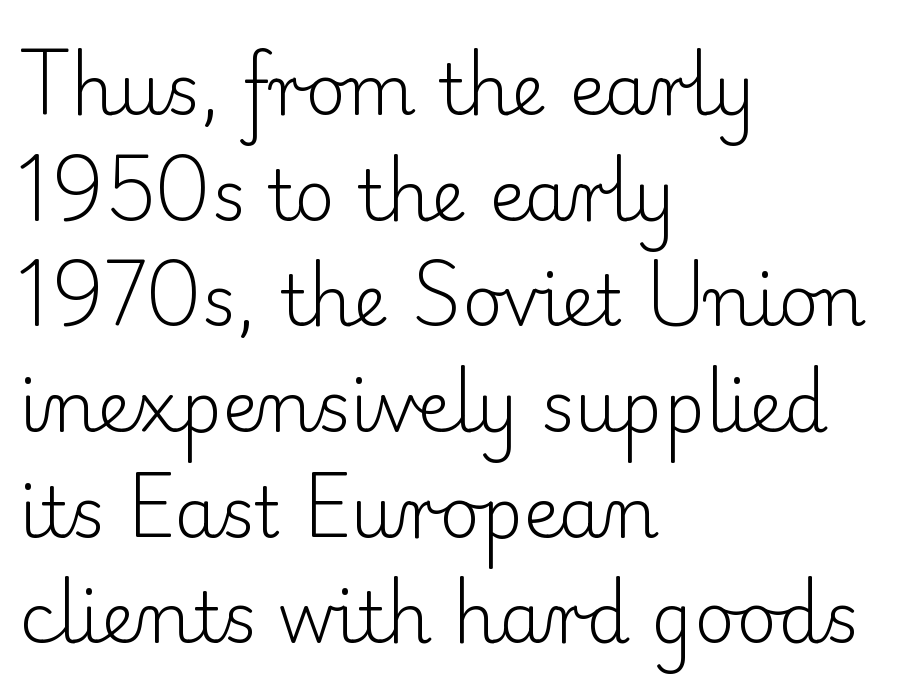
Q: Is the text bold? A: No.
Q: Is the text italic (slanted)? A: No, it is upright.
Q: Is the text underlined? A: No.
Q: How is the paragraph aligned? A: Left-aligned.
Q: Is the spacing between letters normal or unusually wide? A: Normal.
Q: Is the spacing between lines tight, normal or loose? A: Normal.
Q: Width (condensed, normal, or wide)? A: Normal.
Q: Stroke contrast? A: Low.
Q: x-height? A: Small.
Q: Monospaced? A: No.
